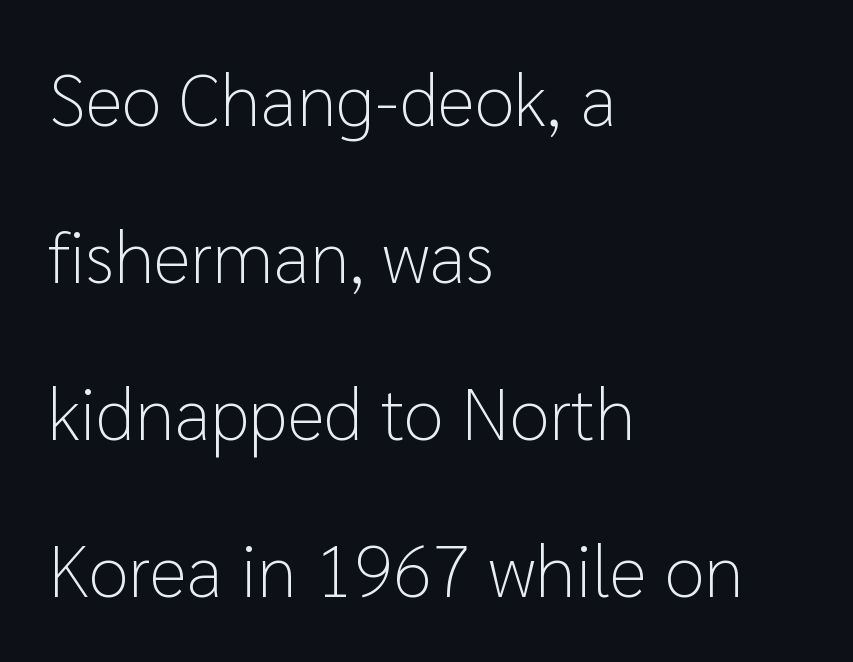
Varying glyph widths throughout — classic text-font behaviour. These lines stand farther apart than default settings would place them. Stems here are at most as thick as an everyday book face. This sample uses plain, unmodified letter spacing. Nope, no serifs anywhere on these letters. No word sits above an underline.
